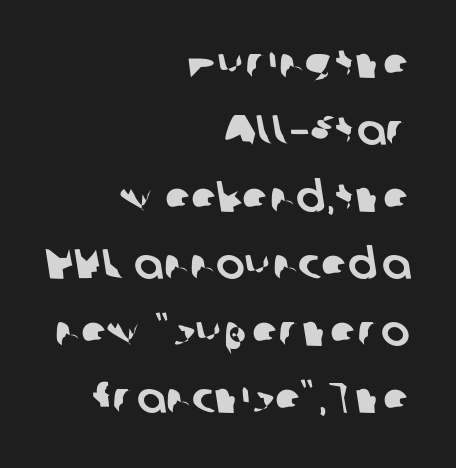
Serif or sans? Sans — the stroke terminals are bare. Is the block centered? No — it sits flush against the right margin. You could call the tracking neutral — neither tight nor loose. Character widths vary here, with narrow letters taking less room than wide ones.
